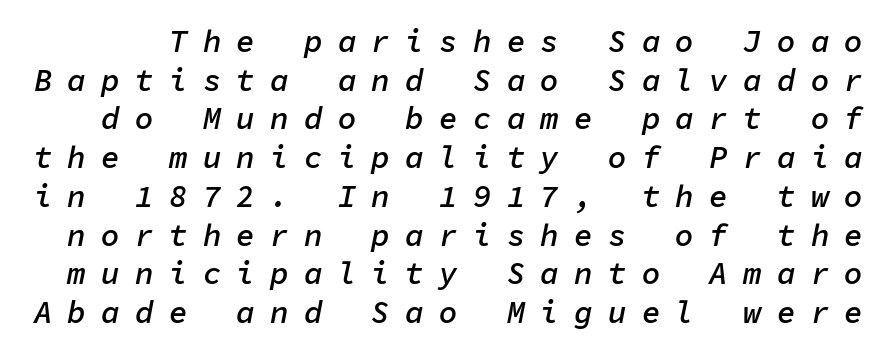
These lines are rendered in a fixed-pitch font. As a designer I'd log this as weight 600, semibold. Glyph-to-glyph distance is far greater than everyday printed text. Line spacing here is normal.
